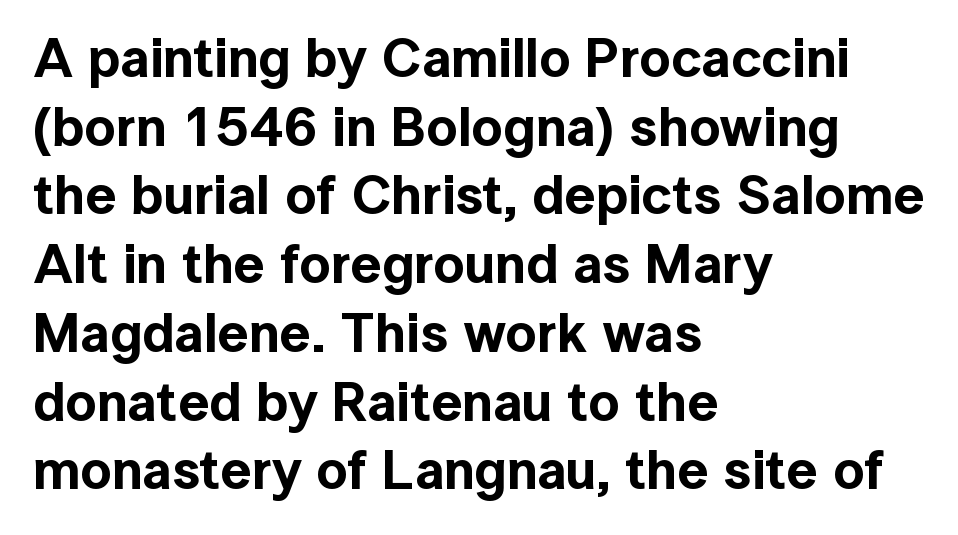
The image shows 55 px sans-serif type, upright; set left-aligned, normal line spacing (1.25x), normal letter spacing, not underlined; a medium x-height.
